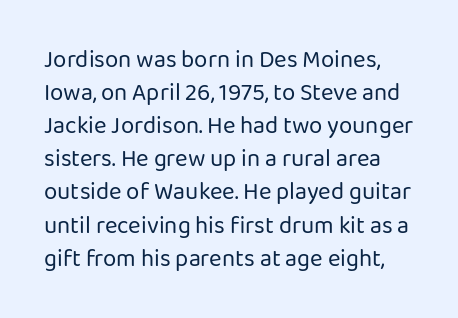
Q: Is the text bold? A: No.
Q: Is the text italic (slanted)? A: No, it is upright.
Q: Is the text underlined? A: No.
Q: Is the spacing between letters normal or unusually wide? A: Normal.
Q: Is the spacing between lines tight, normal or loose? A: Normal.
